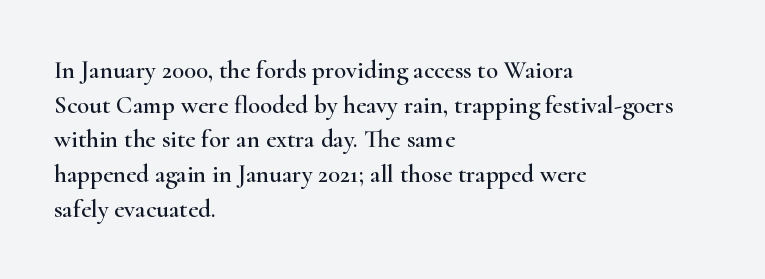
Has an underline been added? It has not. Observe the ordinary spacing: letters are neighbours, not strangers. What's the leading like? Ordinary, nothing unusual. Reading down the block, your eye returns to a fixed left position each line. Every character sits straight up, as roman type does.
